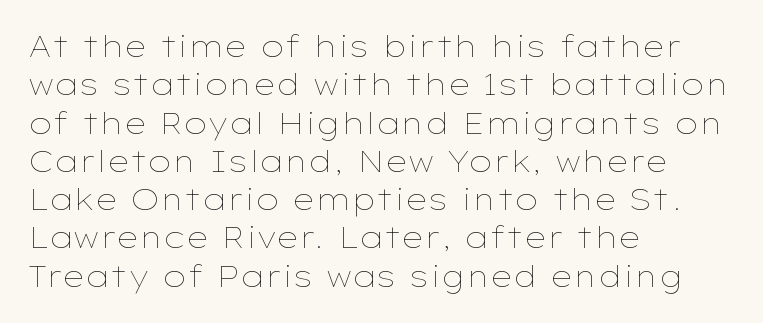
Q: Is the text bold? A: No.
Q: Is the text italic (slanted)? A: No, it is upright.
Q: Is the text underlined? A: No.
Q: How is the paragraph aligned? A: Left-aligned.
Q: Is the spacing between letters normal or unusually wide? A: Normal.
Q: Is the spacing between lines tight, normal or loose? A: Normal.
Q: Width (condensed, normal, or wide)? A: Wide.
Q: Stroke contrast? A: Low.
Q: x-height? A: Medium.
Q: Monospaced? A: No.
